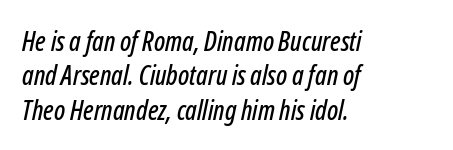
{"italic": "yes", "lean": "right", "slant_degrees": 12, "underline": "no", "align": "left", "line_spacing": "normal", "line_spacing_ratio": 1.27, "letter_spacing": "normal", "letter_spacing_em": 0.0, "glyph_px": 27}
